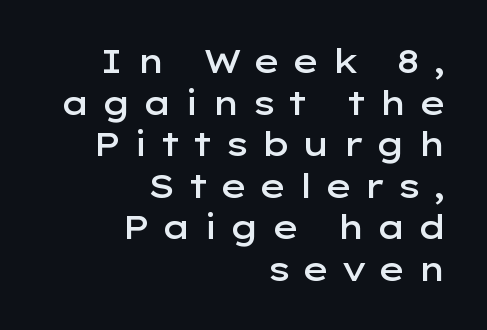
Notice how the passage keeps a crisp vertical edge on the right only. Horizontal bands of white between lines are of average thickness. Slightly chunky letters — semibold, I'd say, not full bold. Plain, unruled lines of type.
